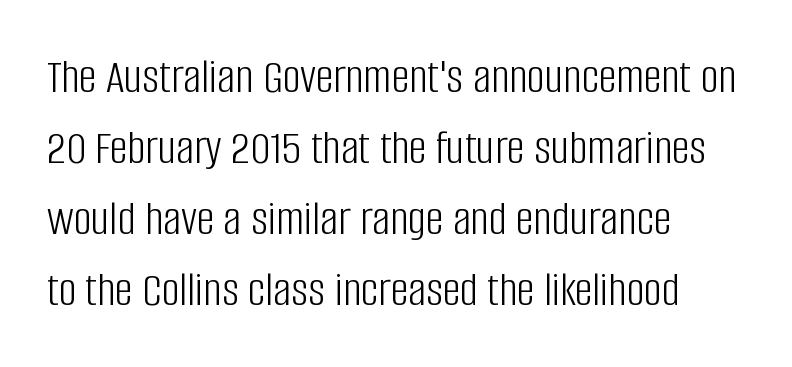
The image shows 50 px light, condensed sans-serif type, upright; set left-aligned, normal line spacing (1.42x), normal letter spacing, not underlined; low stroke contrast and a large x-height.
